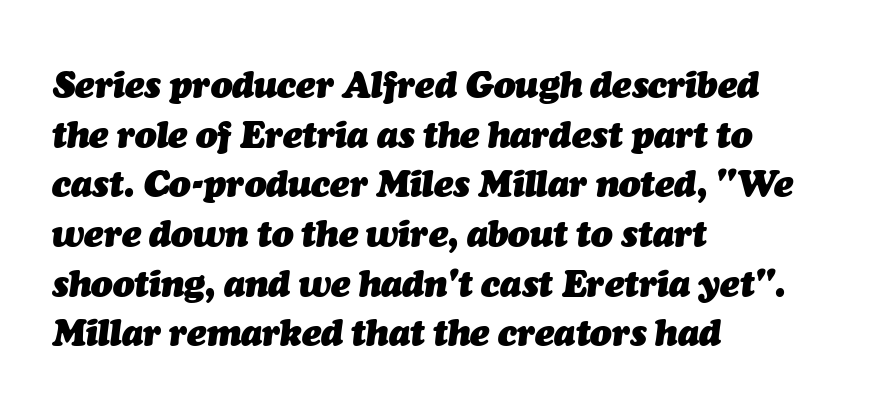
Q: Is the text bold? A: Yes.
Q: Is the text italic (slanted)? A: Yes, it leans right by about 7 degrees.
Q: Is the text underlined? A: No.
Q: How is the paragraph aligned? A: Left-aligned.
Q: Is the spacing between letters normal or unusually wide? A: Normal.
Q: Is the spacing between lines tight, normal or loose? A: Normal.
Q: Width (condensed, normal, or wide)? A: Normal.
Q: Stroke contrast? A: Medium.
Q: x-height? A: Medium.
Q: Monospaced? A: No.
